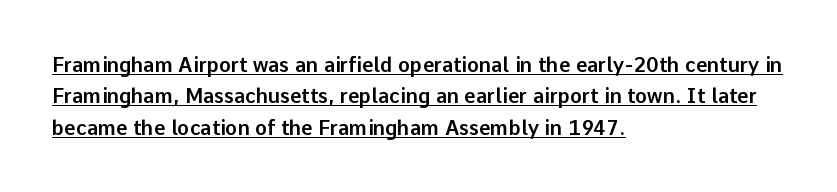
The image shows 20 px text type, upright; set left-aligned, normal line spacing (1.57x), normal letter spacing, underlined.
